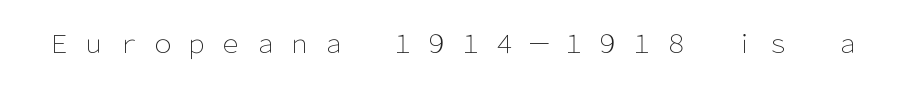
Q: Is the text bold? A: No.
Q: Is the text italic (slanted)? A: No, it is upright.
Q: Is the text underlined? A: No.
Q: Is the spacing between letters normal or unusually wide? A: Unusually wide.
